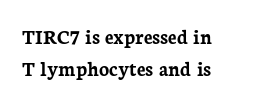
Q: Is the text bold? A: Yes.
Q: Is the text italic (slanted)? A: No, it is upright.
Q: Is the text underlined? A: No.
Q: How is the paragraph aligned? A: Left-aligned.
Q: Is the spacing between letters normal or unusually wide? A: Normal.
Q: Is the spacing between lines tight, normal or loose? A: Normal.
